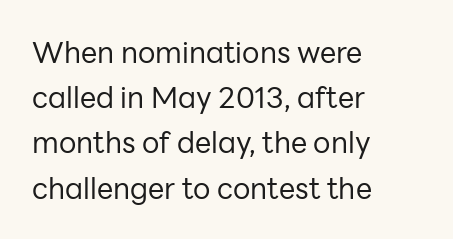
{"serif": "no", "italic": "no", "bold": "no", "weight": "regular", "width": "normal", "stroke_contrast": "low", "x_height": "medium", "monospaced": "no", "underline": "no", "align": "left", "line_spacing": "normal", "line_spacing_ratio": 1.56, "letter_spacing": "normal", "letter_spacing_em": 0.0, "glyph_px": 29}
